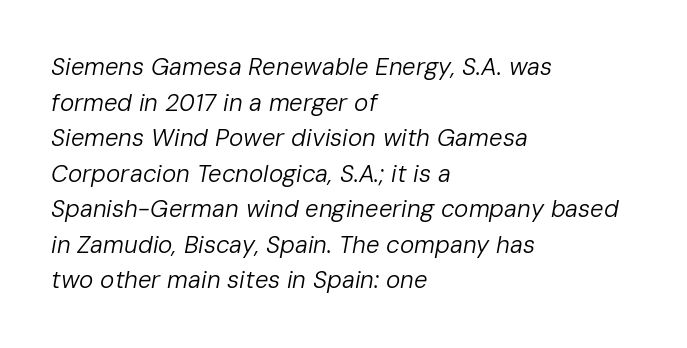
{"italic": "yes", "lean": "right", "slant_degrees": 10, "bold": "no", "underline": "no", "align": "left", "line_spacing": "normal", "line_spacing_ratio": 1.48, "letter_spacing": "normal", "letter_spacing_em": 0.0, "glyph_px": 24}
